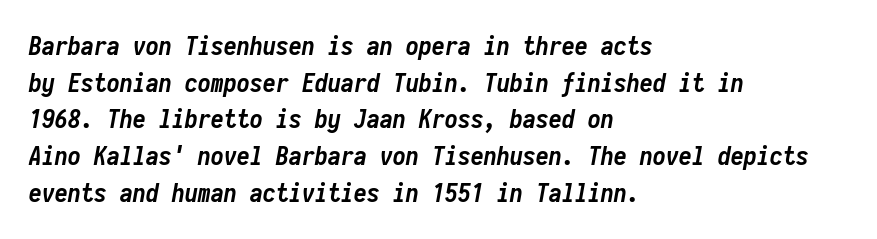
The image shows 26 px bold type, italic (leaning right); set left-aligned, normal line spacing (1.41x), normal letter spacing, not underlined.
